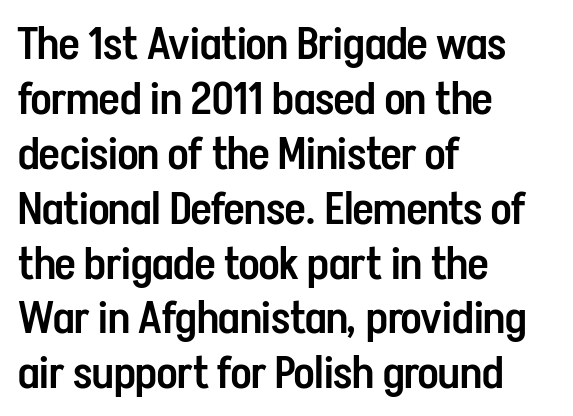
A roman cut, with each character standing at attention. The area under the type is left untouched. A typesetter would call this proportional, since set widths differ per character. Observe the absence of serifs on each vertical stroke in this sample. Strokes here are thickened, but only to semibold level.
